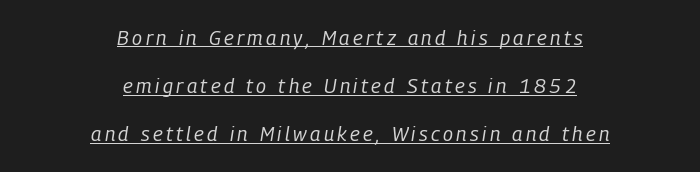
The image shows 20 px text type, italic (leaning right); set centered, loose line spacing (2.41x), underlined.
